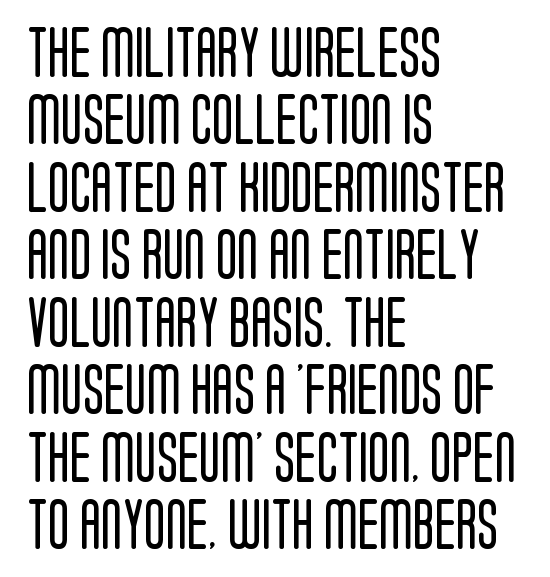
Is the letter spacing exaggerated? No — it looks like the ordinary default. Visually the block forms a straight wall on the left and a jagged coastline on the right. Looks like regular typesetting: each glyph gets only the width it needs. Bold? No — there's no thickening of the strokes. Rule under the text: the space is simply empty. Honestly, the row spacing looks completely unremarkable.
